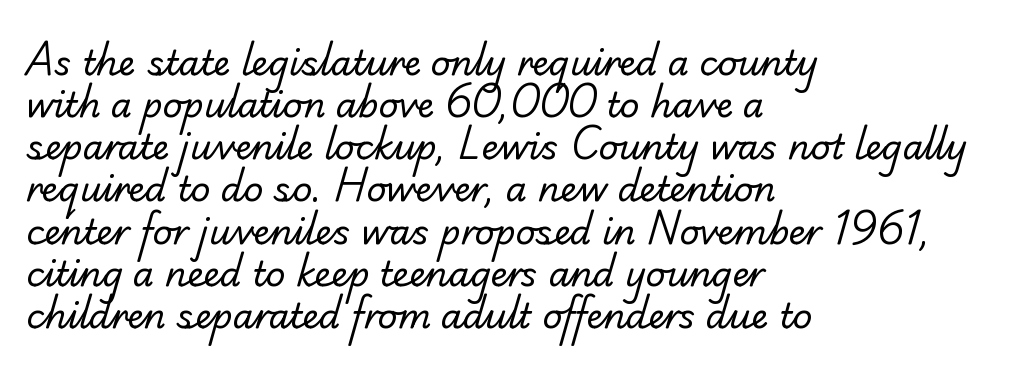
No heavy texture on the line: the type isn't bold. Characters follow at the spacing the type designer built in. Line beginnings align vertically; line endings do not. This sample uses a serif face. Varying glyph widths throughout — classic text-font behaviour. Words float on clear page, feet unadorned.
